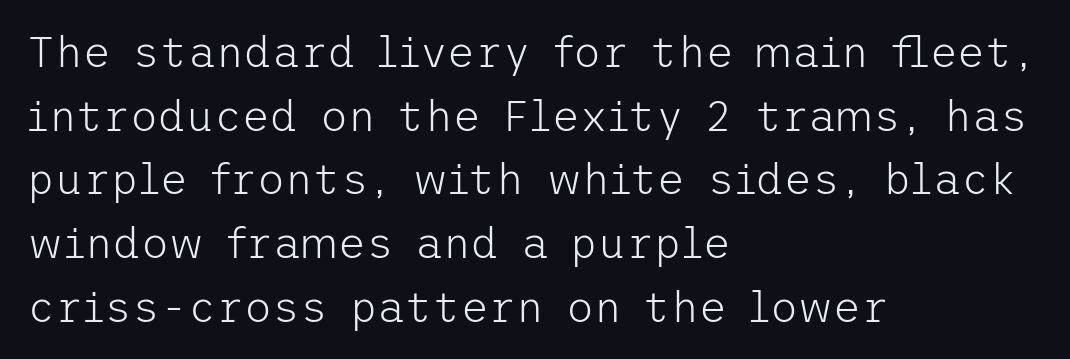
{"serif": "no", "italic": "no", "bold": "no", "weight": "light", "width": "normal", "stroke_contrast": "low", "x_height": "medium", "underline": "no", "align": "left", "line_spacing": "normal", "line_spacing_ratio": 1.48, "letter_spacing": "normal", "letter_spacing_em": 0.0, "glyph_px": 43}
